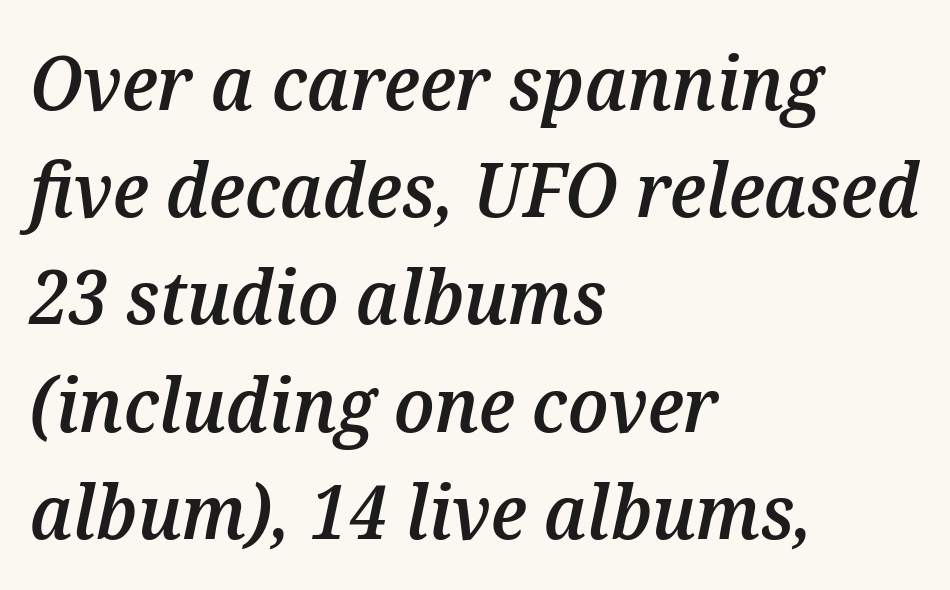
Q: Is the text bold? A: Semi-bold.
Q: Is the text italic (slanted)? A: Yes, it leans right by about 12 degrees.
Q: Is the text underlined? A: No.
Q: How is the paragraph aligned? A: Left-aligned.
Q: Is the spacing between letters normal or unusually wide? A: Normal.
Q: Is the spacing between lines tight, normal or loose? A: Normal.
Q: Width (condensed, normal, or wide)? A: Normal.
Q: Stroke contrast? A: Medium.
Q: x-height? A: Medium.
Q: Monospaced? A: No.
